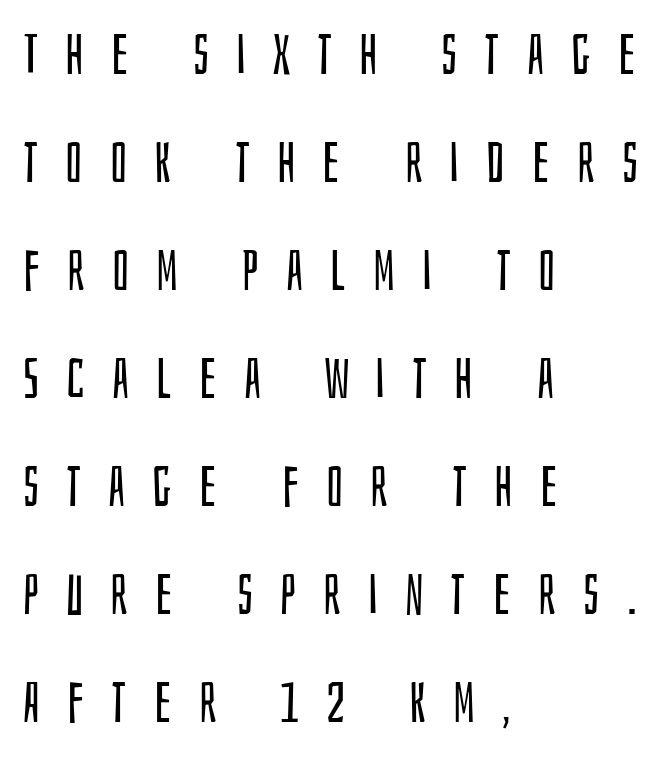
Students, note that the glyphs here are deliberately spaced far apart. Notice the wide empty band between every row — that's loose leading. The typesetter chose a ragged-right arrangement here. In terms of letterform style, serifs are entirely absent. Stems here are at most as thick as an everyday book face.
